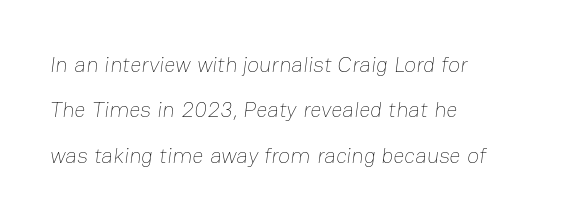
{"bold": "no", "underline": "no", "align": "left", "line_spacing": "loose", "line_spacing_ratio": 2.06, "letter_spacing": "normal", "letter_spacing_em": 0.0, "glyph_px": 22}
